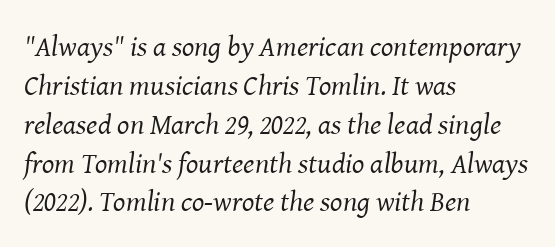
Q: Is the text bold? A: No.
Q: Is the text italic (slanted)? A: Yes, it leans right by about 8 degrees.
Q: Is the typeface a serif or a sans-serif typeface? A: Serif.
Q: Is the text underlined? A: No.
Q: How is the paragraph aligned? A: Left-aligned.
Q: Is the spacing between letters normal or unusually wide? A: Normal.
Q: Is the spacing between lines tight, normal or loose? A: Normal.
Q: Width (condensed, normal, or wide)? A: Normal.
Q: Stroke contrast? A: Medium.
Q: x-height? A: Medium.
Q: Monospaced? A: No.
